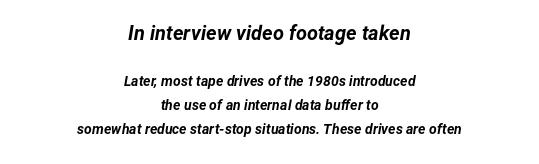
The characters look thick and weighty, a clear bold. Horizontal alignment here is central, giving a formal, balanced look. Which of the two is more prominent by size? The first, at the top. The tracking reads as untouched default to a designer's eye.
